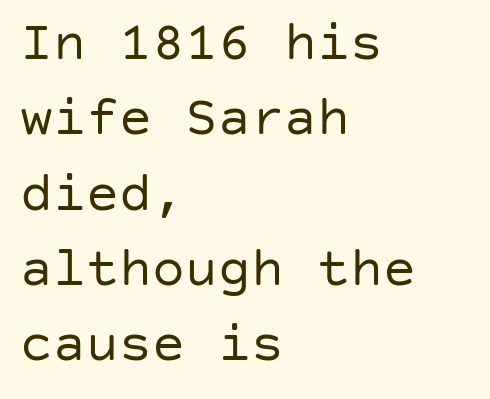
{"serif": "no", "italic": "no", "bold": "no", "weight": "regular", "width": "normal", "stroke_contrast": "low", "x_height": "large", "underline": "no", "align": "left", "line_spacing": "normal", "line_spacing_ratio": 1.37, "letter_spacing": "normal", "letter_spacing_em": 0.0, "glyph_px": 55}
